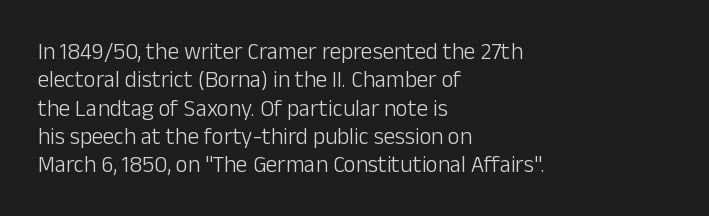
Nobody touched the tracking dial on this one. Visually the block forms a straight wall on the left and a jagged coastline on the right. Posture: upright roman. Beneath every word, the page is bare.
